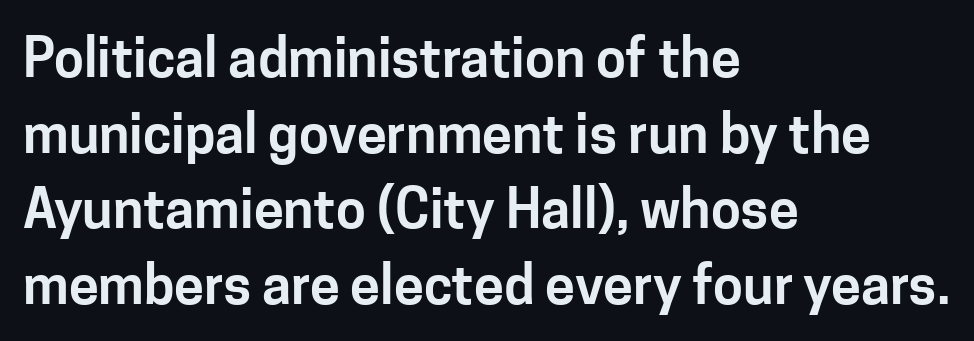
{"serif": "no", "italic": "no", "width": "normal", "stroke_contrast": "low", "x_height": "medium", "monospaced": "no", "underline": "no", "align": "left", "line_spacing": "normal", "line_spacing_ratio": 1.4, "letter_spacing": "normal", "letter_spacing_em": 0.0, "glyph_px": 54}
